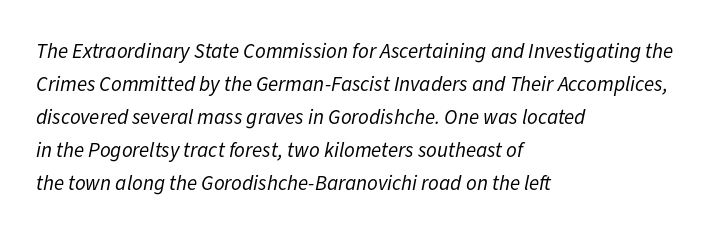
{"italic": "yes", "lean": "right", "slant_degrees": 11, "bold": "no", "underline": "no", "align": "left", "line_spacing": "normal", "line_spacing_ratio": 1.57, "letter_spacing": "normal", "letter_spacing_em": 0.0, "glyph_px": 21}
